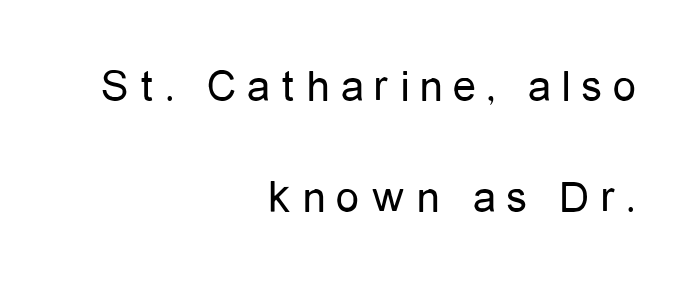
The image shows 46 px regular-weight, condensed sans-serif type, upright; set right-aligned, loose line spacing (2.41x), unusually wide letter spacing (+0.24 em), not underlined; low stroke contrast and a medium x-height.
